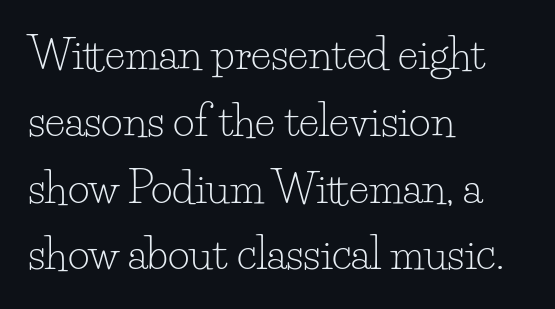
Q: Is the text bold? A: No.
Q: Is the text italic (slanted)? A: No, it is upright.
Q: Is the typeface a serif or a sans-serif typeface? A: Serif.
Q: Is the text underlined? A: No.
Q: How is the paragraph aligned? A: Left-aligned.
Q: Is the spacing between letters normal or unusually wide? A: Normal.
Q: Is the spacing between lines tight, normal or loose? A: Normal.
Q: Width (condensed, normal, or wide)? A: Normal.
Q: Stroke contrast? A: Low.
Q: x-height? A: Small.
Q: Monospaced? A: No.
